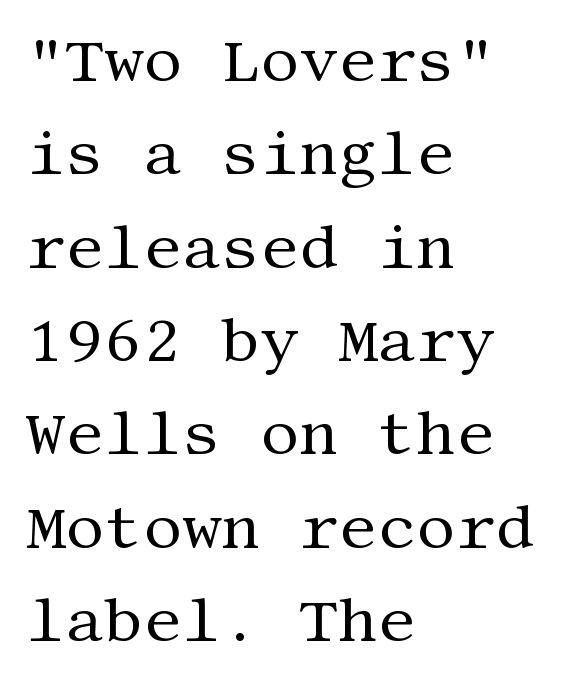
Q: Is the text bold? A: No.
Q: Is the text italic (slanted)? A: No, it is upright.
Q: Is the typeface a serif or a sans-serif typeface? A: Serif.
Q: Is the text underlined? A: No.
Q: How is the paragraph aligned? A: Left-aligned.
Q: Is the spacing between letters normal or unusually wide? A: Normal.
Q: Is the spacing between lines tight, normal or loose? A: Normal.
Q: Width (condensed, normal, or wide)? A: Normal.
Q: Stroke contrast? A: Medium.
Q: x-height? A: Large.
